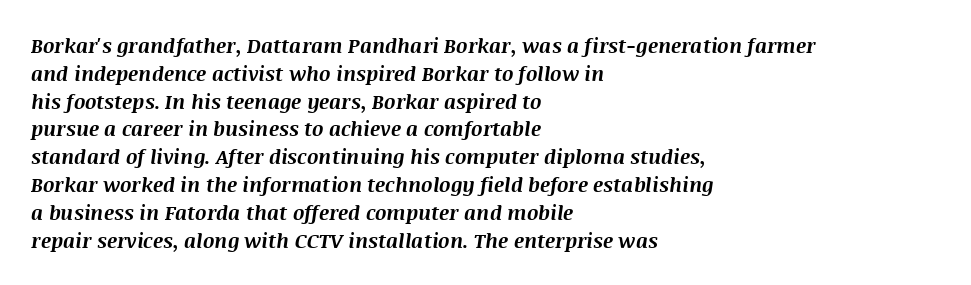
The image shows 20 px bold type, italic (leaning right); set left-aligned, normal line spacing (1.39x), normal letter spacing, not underlined.
